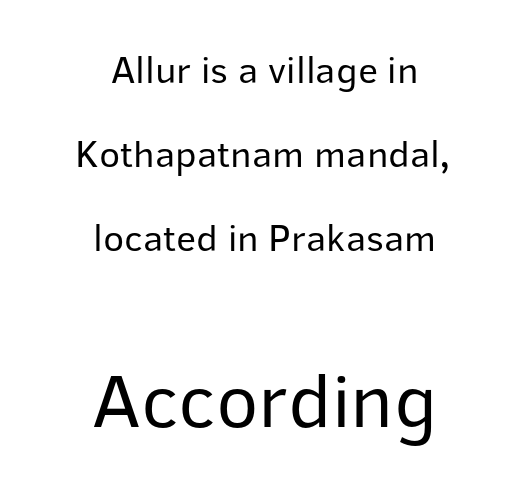
Has an underline been added? It has not. Grotesque or geometric, the face here clearly has no serifs. Italic: no, the glyphs are upright roman. Visually the block forms a symmetrical silhouette, jagged on both flanks. The face used here is proportionally spaced, like ordinary book or web type.
